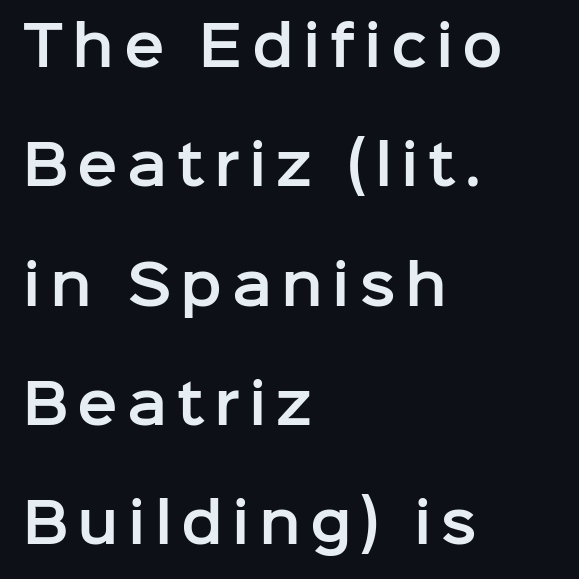
The block of text is sparse from top to bottom, with ample space between rows. Type without underlining. This sample uses an upright cut, with every glyph sitting square on the baseline. Compared with a centered layout, this one pins lines to the left instead. The rendering uses natural spacing where letterforms have individual widths.
